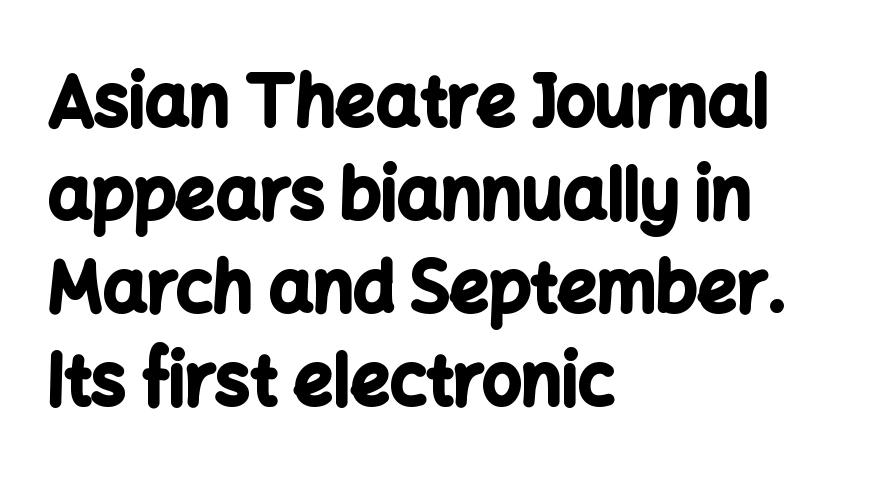
Q: Is the text bold? A: Yes.
Q: Is the text italic (slanted)? A: No, it is upright.
Q: Is the typeface a serif or a sans-serif typeface? A: Sans-serif.
Q: Is the text underlined? A: No.
Q: How is the paragraph aligned? A: Left-aligned.
Q: Is the spacing between letters normal or unusually wide? A: Normal.
Q: Is the spacing between lines tight, normal or loose? A: Normal.
Q: Width (condensed, normal, or wide)? A: Normal.
Q: Stroke contrast? A: Low.
Q: x-height? A: Medium.
Q: Monospaced? A: No.
